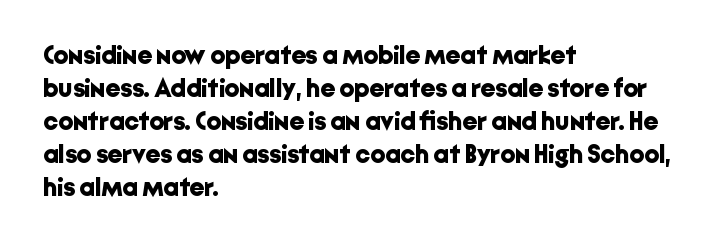
The leading is moderate, giving the passage an even texture. A dark, heavy texture on the line: the type is bold. Descenders hang freely into open space. Letter spacing: default. Notice how the passage keeps a crisp vertical edge on the left only. This is roman type, the default non-slanted kind.
